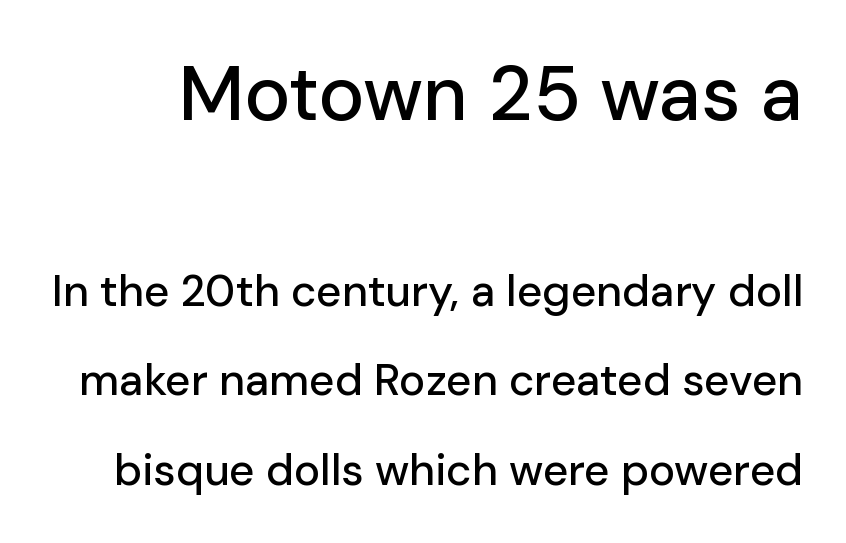
Here the glyphs are tracked normally, forming tight word shapes. Does the lettering tilt? It doesn't — this is upright. The glyphs in this specimen are sans serif. The passage shown is typed in a proportional face where columns would drift. Look at the glyph heights: the upper group is clearly the bigger setting.
